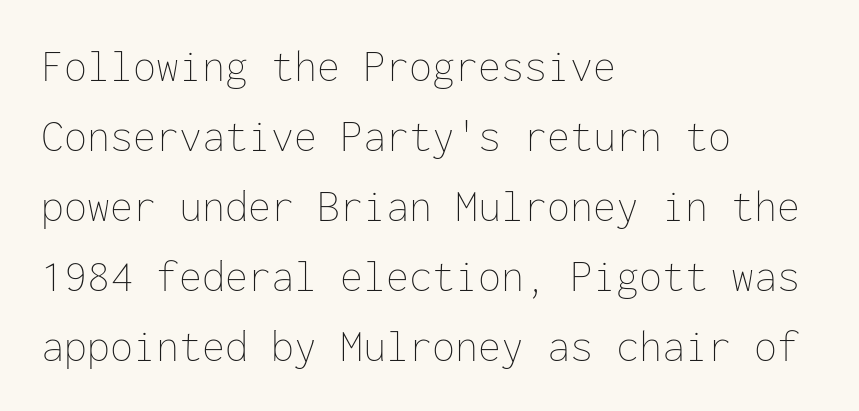
Q: Is the text bold? A: No.
Q: Is the text italic (slanted)? A: No, it is upright.
Q: Is the text underlined? A: No.
Q: How is the paragraph aligned? A: Left-aligned.
Q: Is the spacing between letters normal or unusually wide? A: Normal.
Q: Is the spacing between lines tight, normal or loose? A: Normal.
Q: Width (condensed, normal, or wide)? A: Normal.
Q: Stroke contrast? A: Low.
Q: x-height? A: Medium.
Q: Monospaced? A: Yes.
